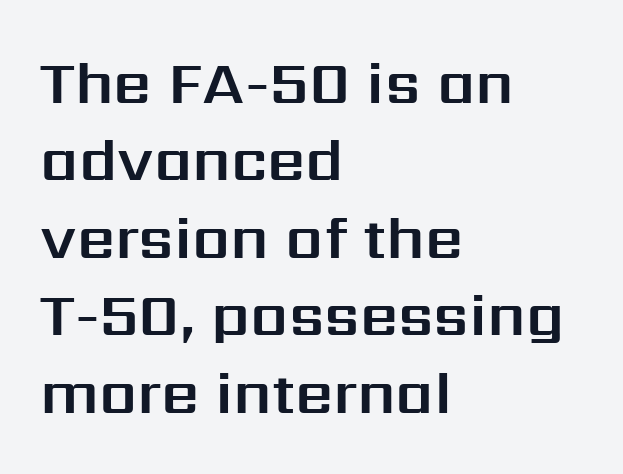
{"serif": "no", "italic": "no", "width": "normal", "stroke_contrast": "medium", "x_height": "medium", "monospaced": "no", "underline": "no", "align": "left", "line_spacing": "normal", "line_spacing_ratio": 1.29, "letter_spacing": "normal", "letter_spacing_em": 0.0, "glyph_px": 60}
